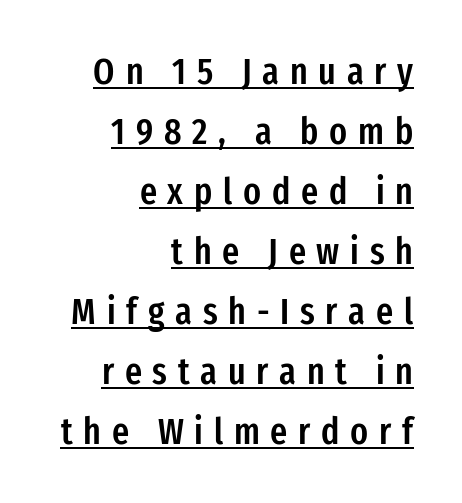
Q: Is the text bold? A: Semi-bold.
Q: Is the text italic (slanted)? A: No, it is upright.
Q: Is the typeface a serif or a sans-serif typeface? A: Sans-serif.
Q: Is the text underlined? A: Yes.
Q: How is the paragraph aligned? A: Right-aligned.
Q: Is the spacing between letters normal or unusually wide? A: Unusually wide.
Q: Is the spacing between lines tight, normal or loose? A: Normal.
Q: Width (condensed, normal, or wide)? A: Condensed.
Q: Stroke contrast? A: Low.
Q: x-height? A: Medium.
Q: Monospaced? A: No.
